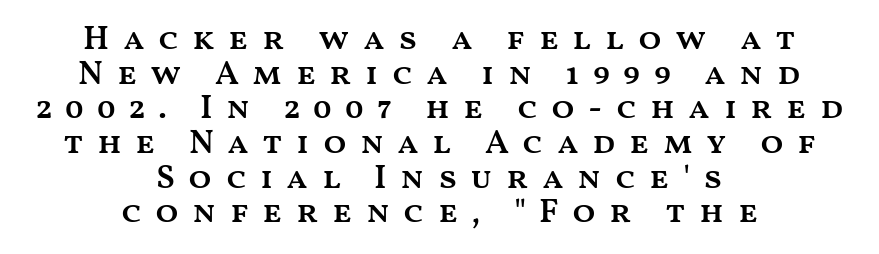
Q: Is the text bold? A: Semi-bold.
Q: Is the text italic (slanted)? A: No, it is upright.
Q: Is the text underlined? A: No.
Q: How is the paragraph aligned? A: Centered.
Q: Is the spacing between letters normal or unusually wide? A: Unusually wide.
Q: Is the spacing between lines tight, normal or loose? A: Tight.
Q: Width (condensed, normal, or wide)? A: Wide.
Q: Stroke contrast? A: Medium.
Q: x-height? A: Medium.
Q: Monospaced? A: No.
